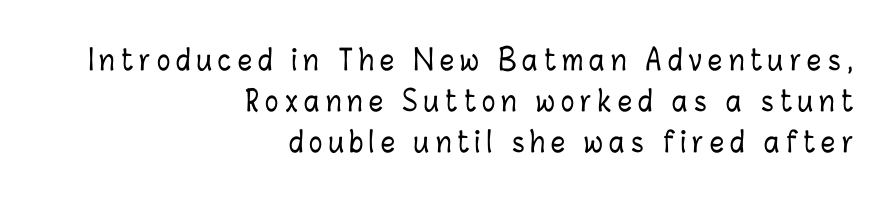
Plain, unruled lines of type. The letters advance in unequal steps, a hallmark of proportional type. Notice how the stems are strictly vertical — no italics here. Summary of vertical rhythm: regular, with standard interline spacing.
